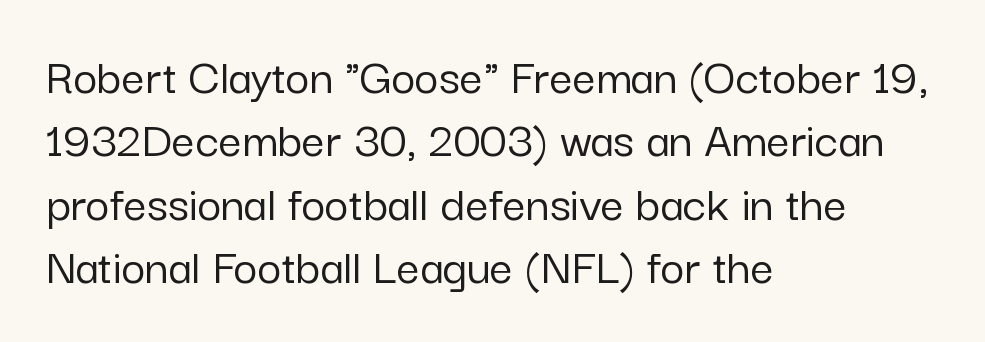
The setting favours the left margin, as ordinary paragraphs usually do. This rendering employs a face without finishing strokes, i.e., a sans-serif. Inter-character spacing is left at the font's built-in metrics. No word sits above an underline.
